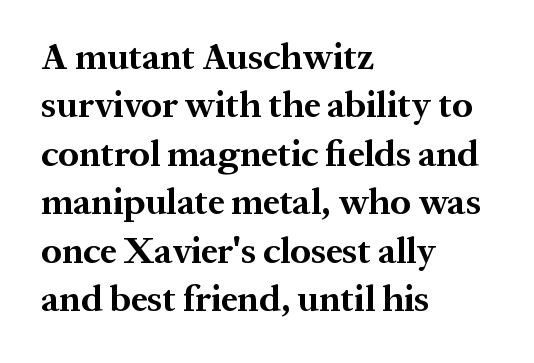
{"serif": "yes", "italic": "no", "bold": "yes", "weight": "bold", "width": "normal", "stroke_contrast": "medium", "x_height": "medium", "monospaced": "no", "underline": "no", "align": "left", "line_spacing": "normal", "line_spacing_ratio": 1.31, "letter_spacing": "normal", "letter_spacing_em": 0.0, "glyph_px": 37}
